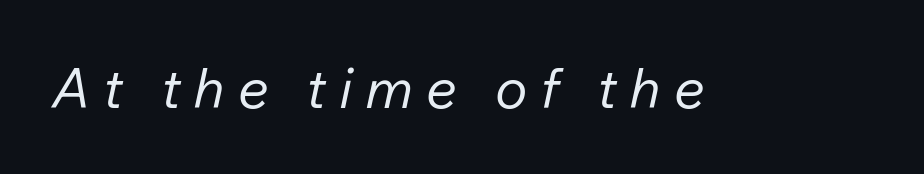
The image shows 55 px regular-weight type, italic (leaning right); set unusually wide letter spacing (+0.23 em), not underlined; low stroke contrast and a medium x-height.
